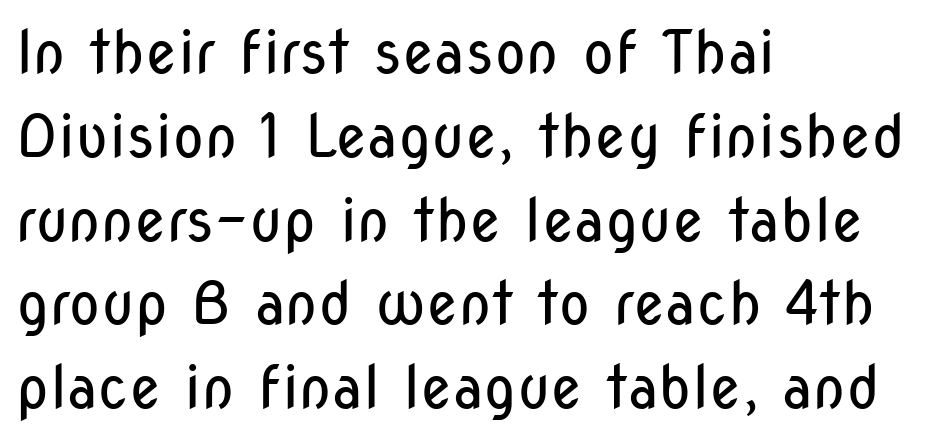
Check under the words: just untouched page. The type sits square on the baseline with zero lean. This is sans-serif lettering, the kind often seen on screens and signage. Alignment: flush left.
